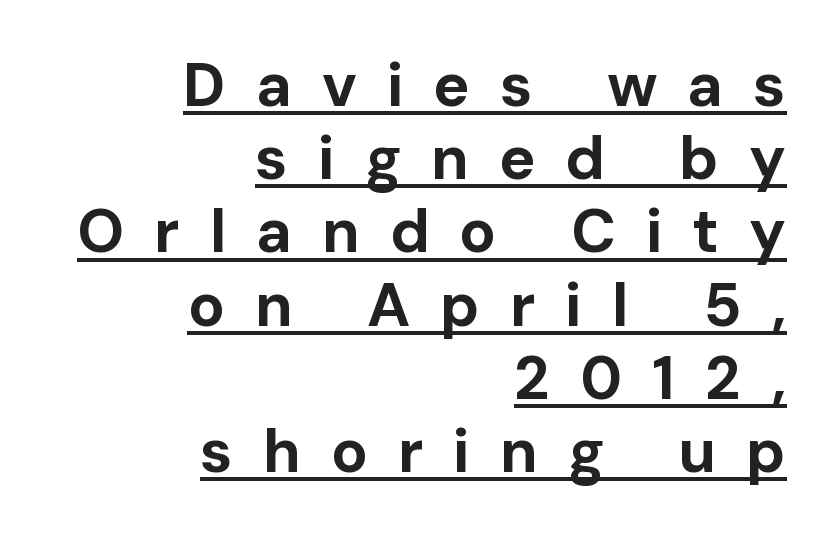
This is roman type, the default non-slanted kind. The gaps between neighbouring characters are conspicuously large. Spacing verdict: proportional, widths tailored to each character. The rendering uses the underline text-decoration. The letters are bold, with thick, heavy strokes.
